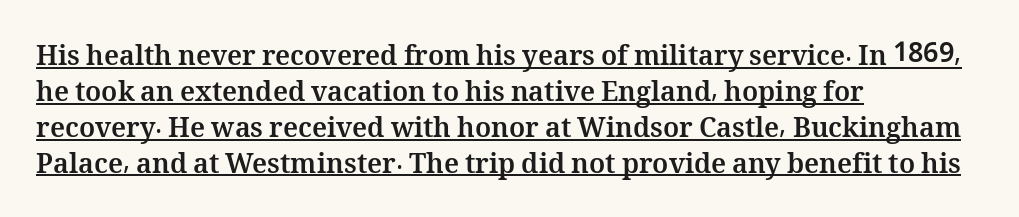
{"italic": "no", "bold": "yes", "underline": "yes", "align": "left", "line_spacing": "normal", "line_spacing_ratio": 1.33, "letter_spacing": "normal", "letter_spacing_em": 0.0, "glyph_px": 27}
